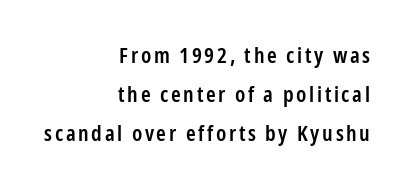
Q: Is the text bold? A: Semi-bold.
Q: Is the text italic (slanted)? A: No, it is upright.
Q: Is the text underlined? A: No.
Q: How is the paragraph aligned? A: Right-aligned.
